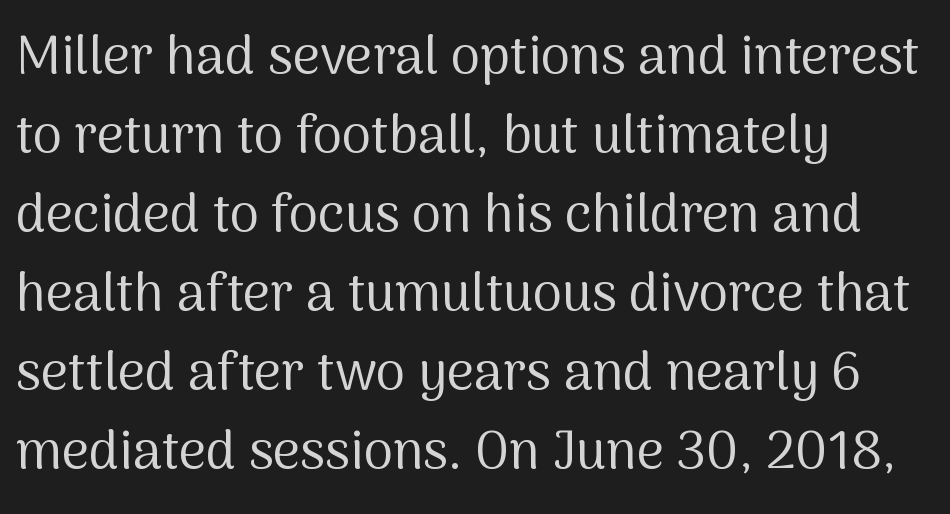
Q: Is the text bold? A: No.
Q: Is the text italic (slanted)? A: No, it is upright.
Q: Is the typeface a serif or a sans-serif typeface? A: Sans-serif.
Q: Is the text underlined? A: No.
Q: How is the paragraph aligned? A: Left-aligned.
Q: Is the spacing between letters normal or unusually wide? A: Normal.
Q: Is the spacing between lines tight, normal or loose? A: Normal.
Q: Width (condensed, normal, or wide)? A: Normal.
Q: Stroke contrast? A: Medium.
Q: x-height? A: Medium.
Q: Monospaced? A: No.
